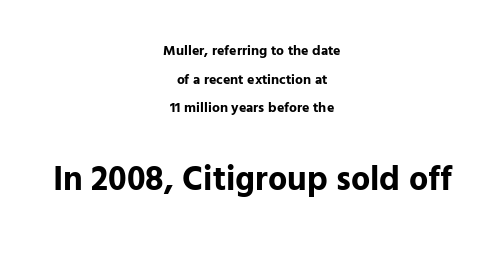
Strokes here are thick enough to call this a true bold. The lines are quadded center. Block two is the big one; block one sits smaller above it. The strip under each line holds only bare page. Letterform terminals end flat and unadorned throughout the passage. In terms of posture, this sample is upright.
